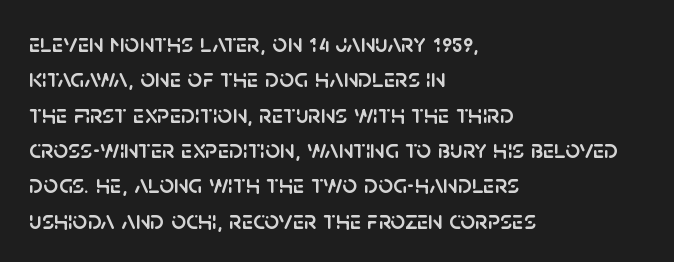
{"italic": "no", "underline": "no", "align": "left", "line_spacing": "normal", "line_spacing_ratio": 1.36, "letter_spacing": "normal", "letter_spacing_em": 0.0, "glyph_px": 26}
